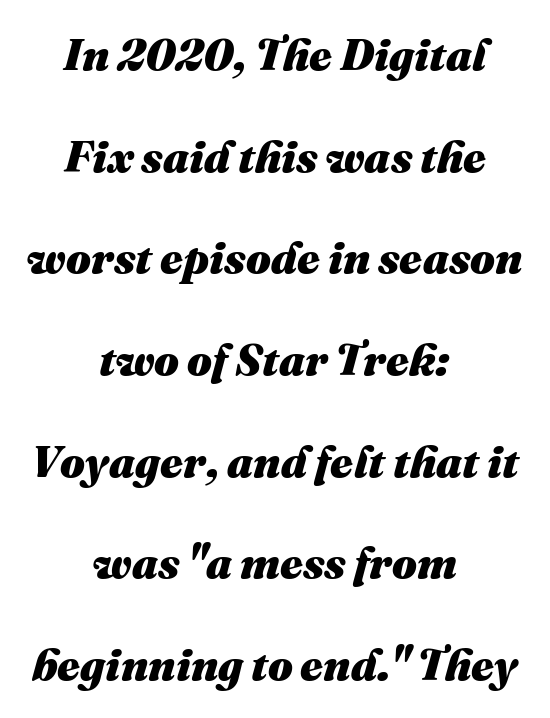
Q: Is the text bold? A: Yes.
Q: Is the text italic (slanted)? A: Yes, it leans right by about 16 degrees.
Q: Is the text underlined? A: No.
Q: How is the paragraph aligned? A: Centered.
Q: Is the spacing between letters normal or unusually wide? A: Normal.
Q: Is the spacing between lines tight, normal or loose? A: Loose.
Q: Width (condensed, normal, or wide)? A: Normal.
Q: Stroke contrast? A: Medium.
Q: x-height? A: Medium.
Q: Monospaced? A: No.
